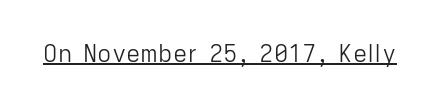
Q: Is the text bold? A: No.
Q: Is the text italic (slanted)? A: No, it is upright.
Q: Is the text underlined? A: Yes.
Q: Is the spacing between letters normal or unusually wide? A: Normal.
